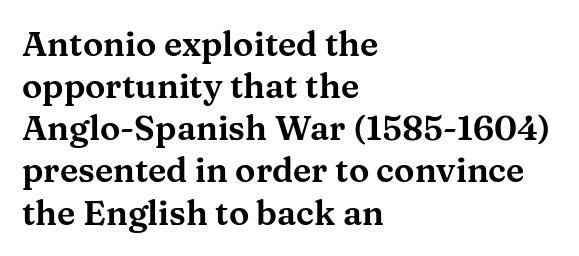
These lines are rendered in a variable-pitch font. Note: serifs present on the glyphs. Anything drawn beneath the words? Only blank space. Do the letters lean? They stand straight. The paragraph shown leans on its left margin.
